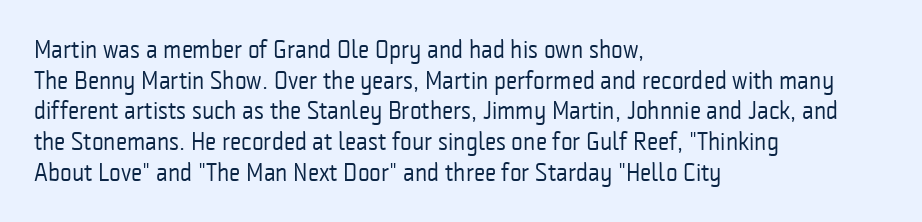
{"italic": "no", "bold": "no", "underline": "no", "align": "left", "line_spacing_ratio": 1.23, "letter_spacing": "normal", "letter_spacing_em": 0.0, "glyph_px": 25}
